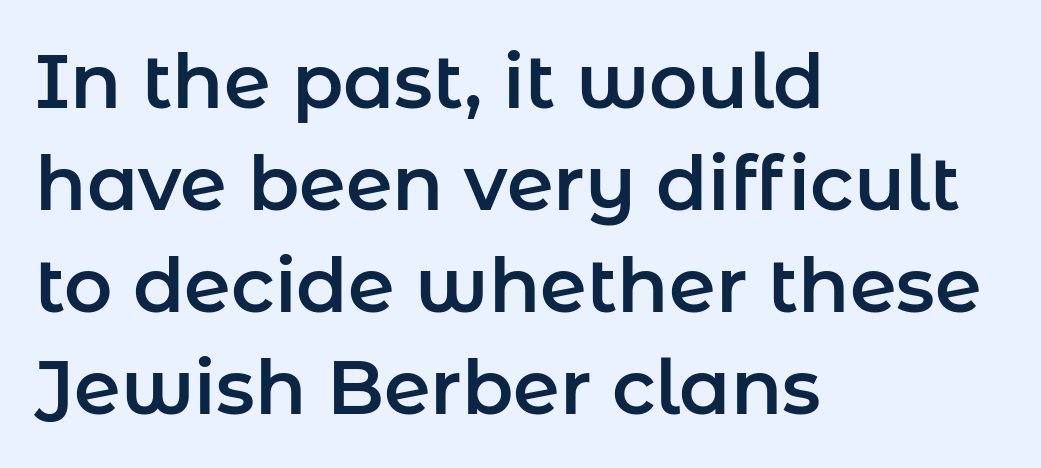
Q: Is the text italic (slanted)? A: No, it is upright.
Q: Is the typeface a serif or a sans-serif typeface? A: Sans-serif.
Q: Is the text underlined? A: No.
Q: How is the paragraph aligned? A: Left-aligned.
Q: Is the spacing between letters normal or unusually wide? A: Normal.
Q: Is the spacing between lines tight, normal or loose? A: Normal.
Q: Width (condensed, normal, or wide)? A: Normal.
Q: Stroke contrast? A: Low.
Q: x-height? A: Medium.
Q: Monospaced? A: No.
